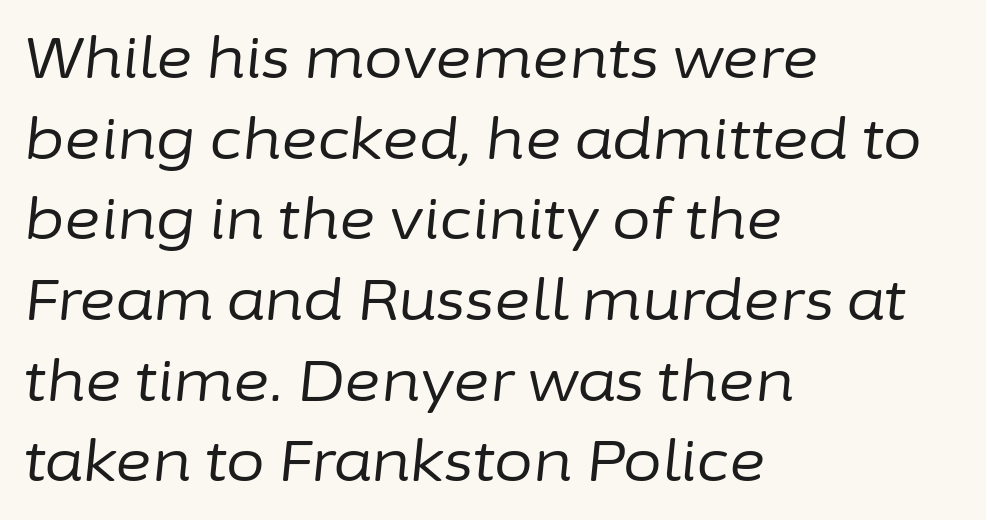
{"italic": "yes", "lean": "right", "slant_degrees": 6, "bold": "no", "weight": "regular", "width": "normal", "stroke_contrast": "low", "x_height": "medium", "monospaced": "no", "underline": "no", "align": "left", "line_spacing": "normal", "line_spacing_ratio": 1.44, "letter_spacing": "normal", "letter_spacing_em": 0.0, "glyph_px": 56}
